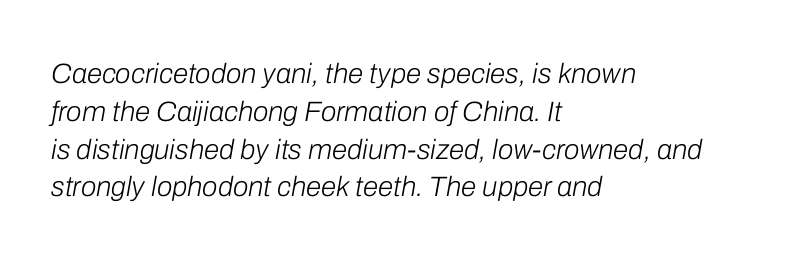
The image shows 28 px light type, italic (leaning right); set left-aligned, normal line spacing (1.35x), normal letter spacing, not underlined; low stroke contrast and a medium x-height.
